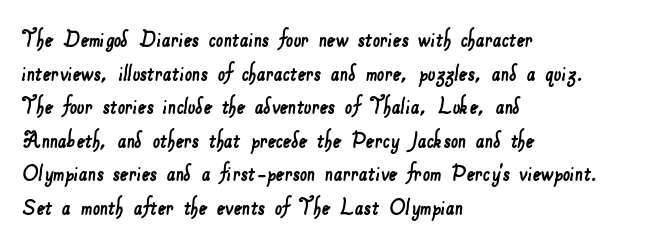
The image shows 26 px text type; set left-aligned, normal line spacing (1.29x), normal letter spacing, not underlined.
